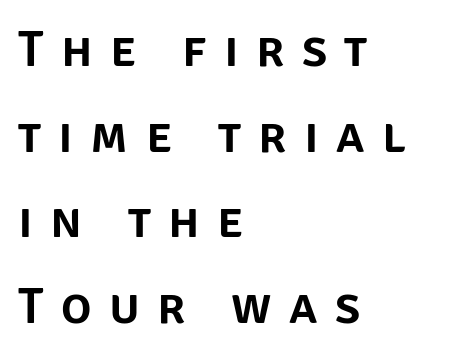
The image shows 51 px sans-serif type, upright; set left-aligned, normal line spacing (1.68x), unusually wide letter spacing (+0.34 em), not underlined; low stroke contrast and a large x-height.
